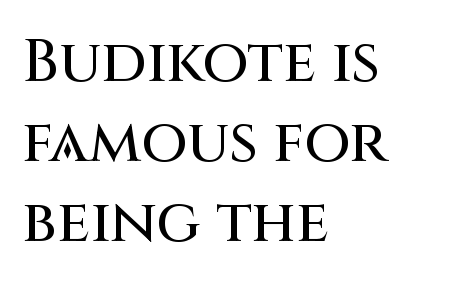
Q: Is the text italic (slanted)? A: No, it is upright.
Q: Is the typeface a serif or a sans-serif typeface? A: Sans-serif.
Q: Is the text underlined? A: No.
Q: How is the paragraph aligned? A: Left-aligned.
Q: Is the spacing between letters normal or unusually wide? A: Normal.
Q: Is the spacing between lines tight, normal or loose? A: Normal.
Q: Width (condensed, normal, or wide)? A: Normal.
Q: Stroke contrast? A: Medium.
Q: x-height? A: Large.
Q: Monospaced? A: No.
